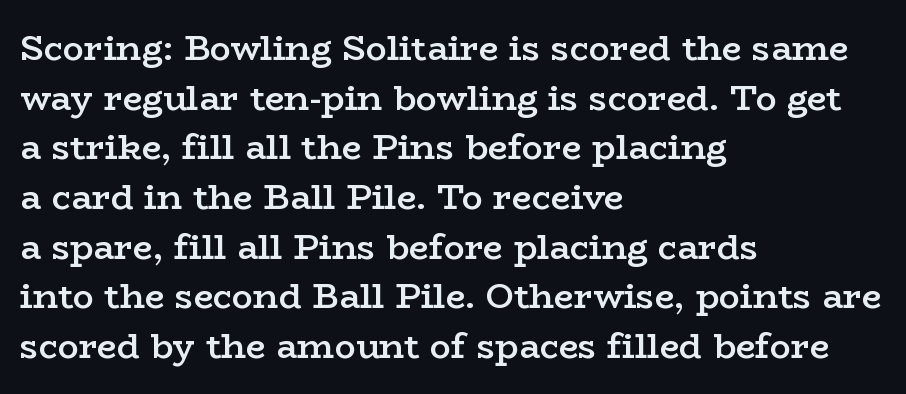
Q: Is the text bold? A: Semi-bold.
Q: Is the text italic (slanted)? A: No, it is upright.
Q: Is the typeface a serif or a sans-serif typeface? A: Serif.
Q: Is the text underlined? A: No.
Q: How is the paragraph aligned? A: Left-aligned.
Q: Is the spacing between letters normal or unusually wide? A: Normal.
Q: Is the spacing between lines tight, normal or loose? A: Normal.
Q: Width (condensed, normal, or wide)? A: Wide.
Q: Stroke contrast? A: Low.
Q: x-height? A: Medium.
Q: Monospaced? A: No.
